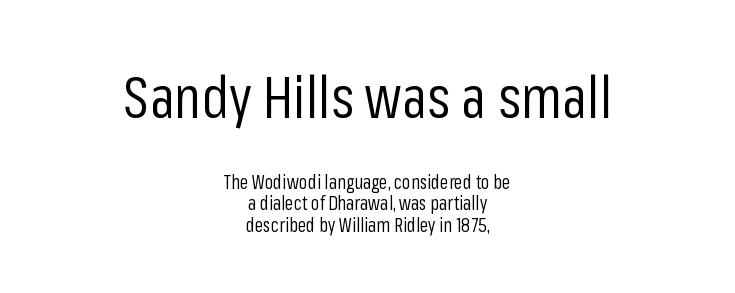
The image shows 58 px regular-weight, condensed sans-serif type, upright; set centered, tight line spacing (1.14x), normal letter spacing, not underlined; the first (top) block is 3.05x larger; low stroke contrast and a medium x-height.
